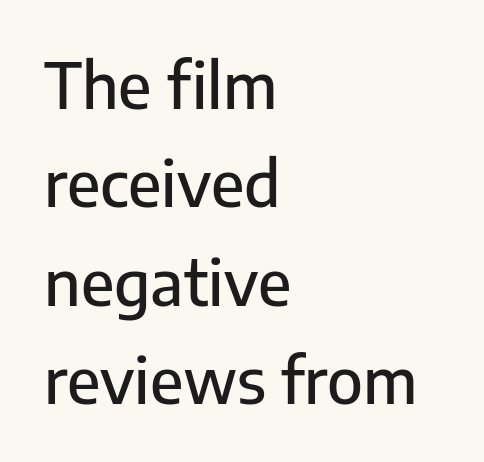
The image shows 63 px sans-serif type, upright; set left-aligned, normal line spacing (1.56x), normal letter spacing, not underlined; low stroke contrast and a medium x-height.
